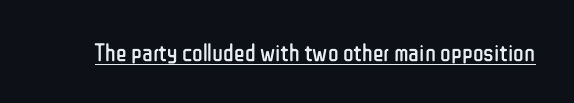
The letterforms sit at book weight or below. Posture: upright roman. Here the glyphs are tracked normally, forming tight word shapes. The words here are underlined.
